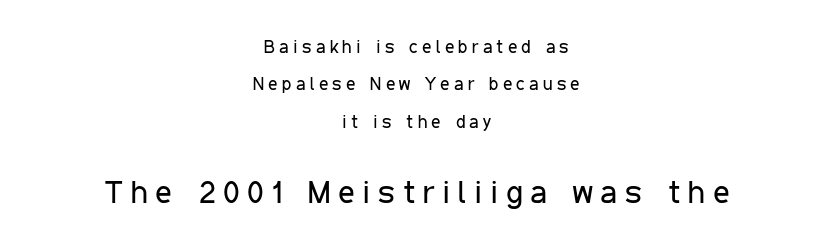
Q: Is the text bold? A: No.
Q: Is the text italic (slanted)? A: No, it is upright.
Q: Is the typeface a serif or a sans-serif typeface? A: Sans-serif.
Q: Is the text underlined? A: No.
Q: How is the paragraph aligned? A: Centered.
Q: Is the spacing between letters normal or unusually wide? A: Unusually wide.
Q: Is the spacing between lines tight, normal or loose? A: Loose.
Q: Which block of text is set in a larger size, the first (top) or the second (bottom)? A: The second (bottom) one.
Q: Width (condensed, normal, or wide)? A: Condensed.
Q: Stroke contrast? A: Low.
Q: x-height? A: Medium.
Q: Monospaced? A: No.
